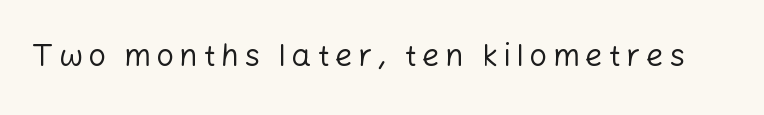
{"serif": "no", "italic": "no", "bold": "no", "weight": "regular", "width": "normal", "stroke_contrast": "low", "x_height": "medium", "monospaced": "no", "underline": "no", "glyph_px": 31}
